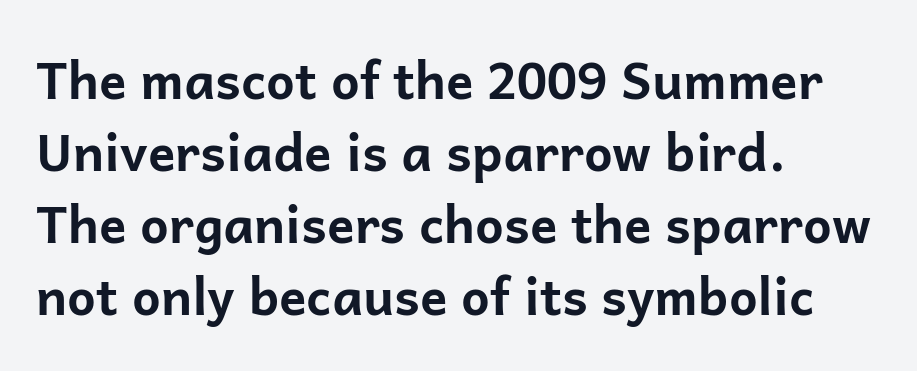
Q: Is the text bold? A: Yes.
Q: Is the text italic (slanted)? A: No, it is upright.
Q: Is the typeface a serif or a sans-serif typeface? A: Sans-serif.
Q: Is the text underlined? A: No.
Q: How is the paragraph aligned? A: Left-aligned.
Q: Is the spacing between letters normal or unusually wide? A: Normal.
Q: Is the spacing between lines tight, normal or loose? A: Normal.
Q: Width (condensed, normal, or wide)? A: Normal.
Q: Stroke contrast? A: Low.
Q: x-height? A: Medium.
Q: Monospaced? A: No.
